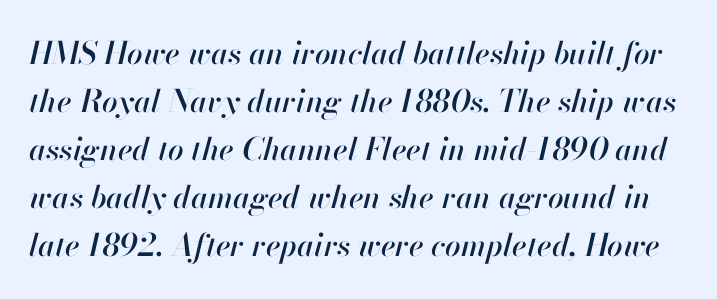
{"italic": "yes", "lean": "right", "slant_degrees": 13, "width": "normal", "stroke_contrast": "high", "x_height": "small", "monospaced": "no", "underline": "no", "line_spacing": "normal", "line_spacing_ratio": 1.55, "letter_spacing": "normal", "letter_spacing_em": 0.0, "glyph_px": 31}
